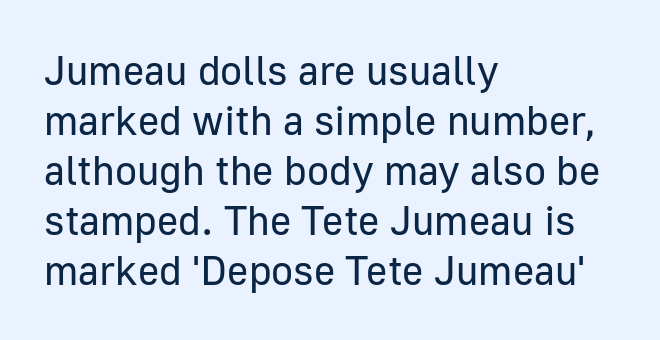
{"serif": "no", "italic": "no", "bold": "no", "weight": "regular", "width": "normal", "stroke_contrast": "low", "x_height": "medium", "monospaced": "no", "underline": "no", "align": "left", "line_spacing_ratio": 1.22, "letter_spacing": "normal", "letter_spacing_em": 0.0, "glyph_px": 41}
